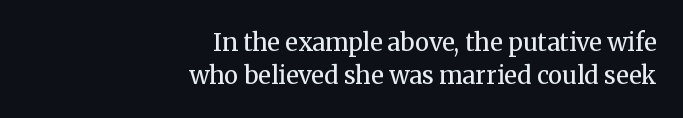
{"italic": "no", "bold": "no", "underline": "no", "align": "right", "line_spacing": "normal", "line_spacing_ratio": 1.37, "letter_spacing": "normal", "letter_spacing_em": 0.0, "glyph_px": 24}
